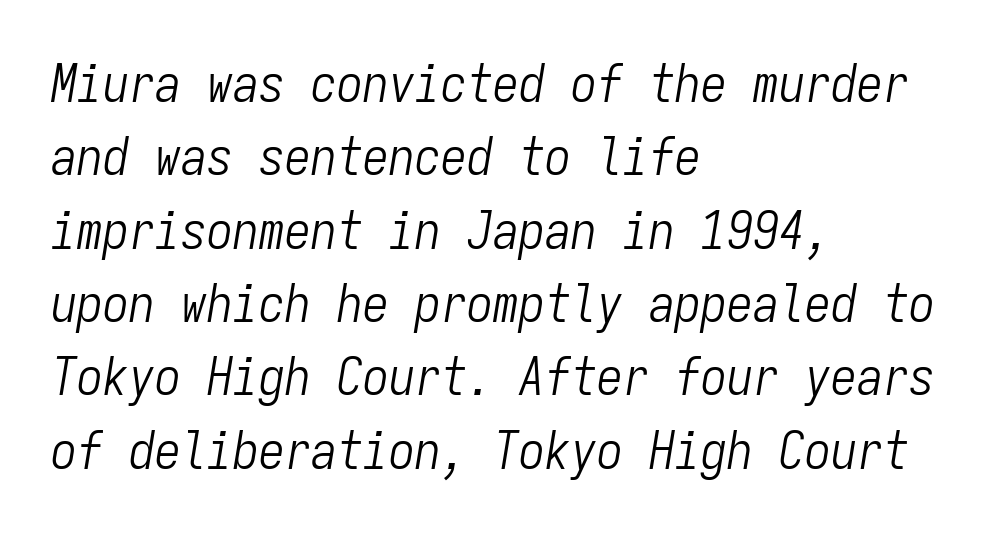
{"italic": "yes", "lean": "right", "slant_degrees": 9, "bold": "no", "weight": "light", "width": "condensed", "stroke_contrast": "low", "x_height": "medium", "monospaced": "yes", "underline": "no", "align": "left", "line_spacing": "normal", "line_spacing_ratio": 1.41, "letter_spacing": "normal", "letter_spacing_em": 0.0, "glyph_px": 52}
